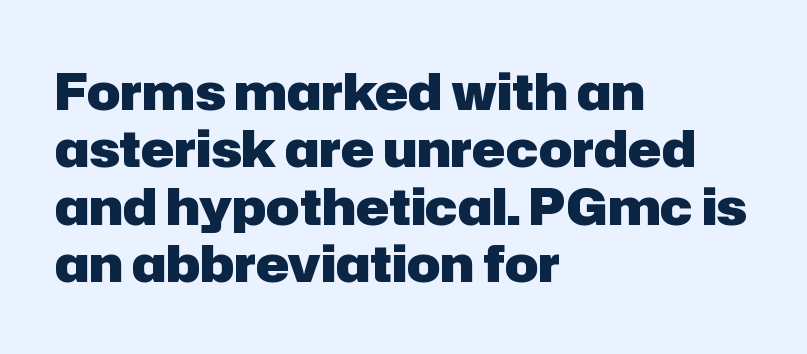
The image shows 50 px heavy sans-serif type, upright; set left-aligned, tight line spacing (1.15x), normal letter spacing, not underlined; low stroke contrast and a medium x-height.
